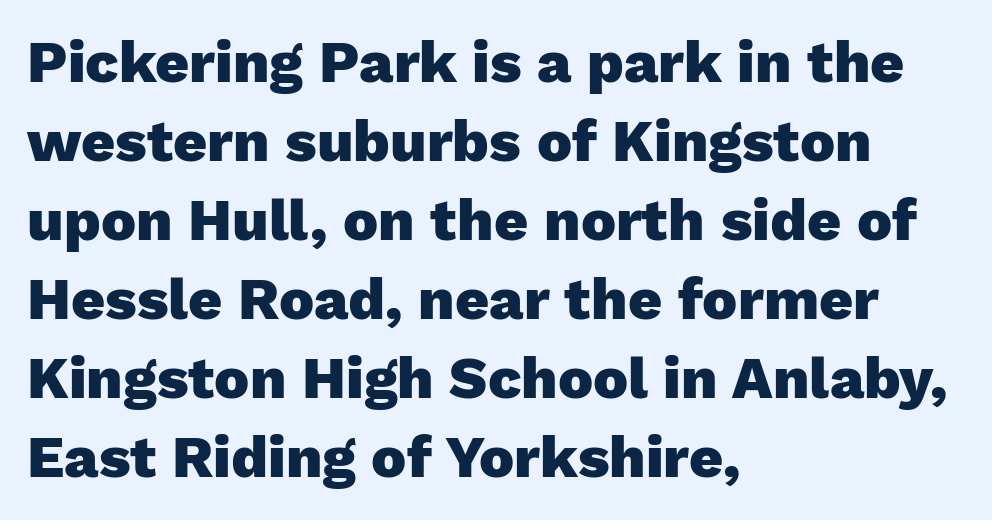
Q: Is the text bold? A: Yes.
Q: Is the text italic (slanted)? A: No, it is upright.
Q: Is the typeface a serif or a sans-serif typeface? A: Sans-serif.
Q: Is the text underlined? A: No.
Q: How is the paragraph aligned? A: Left-aligned.
Q: Is the spacing between letters normal or unusually wide? A: Normal.
Q: Is the spacing between lines tight, normal or loose? A: Normal.
Q: Width (condensed, normal, or wide)? A: Normal.
Q: Stroke contrast? A: Low.
Q: x-height? A: Medium.
Q: Monospaced? A: No.
